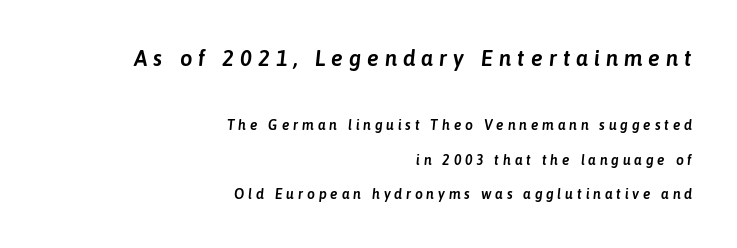
Q: Is the text italic (slanted)? A: Yes, it leans right by about 6 degrees.
Q: Is the text underlined? A: No.
Q: How is the paragraph aligned? A: Right-aligned.
Q: Is the spacing between letters normal or unusually wide? A: Unusually wide.
Q: Is the spacing between lines tight, normal or loose? A: Loose.
Q: Which block of text is set in a larger size, the first (top) or the second (bottom)? A: The first (top) one.
